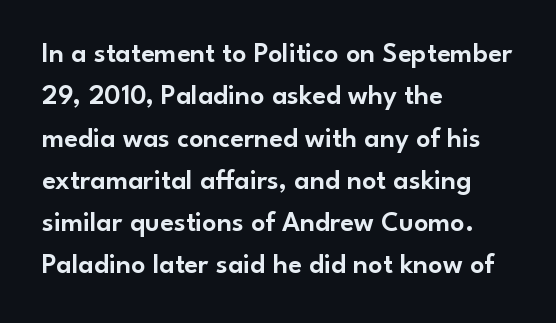
The image shows 28 px sans-serif type, upright; set left-aligned, normal line spacing (1.51x), normal letter spacing, not underlined; low stroke contrast and a small x-height.
